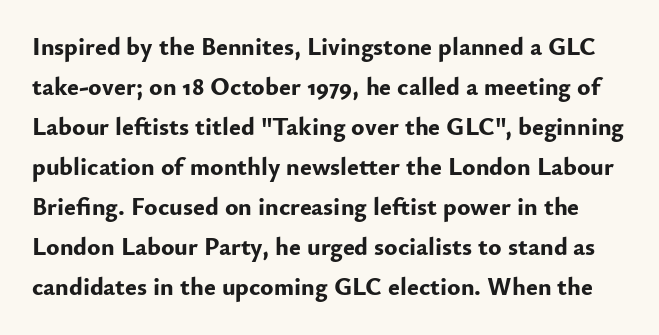
The image shows 25 px bold type, upright; set normal line spacing (1.6x), normal letter spacing, not underlined.
